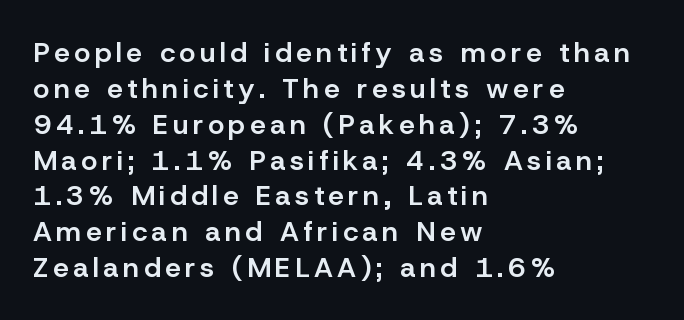
{"serif": "no", "italic": "no", "bold": "semi", "weight": "semibold", "width": "normal", "stroke_contrast": "low", "x_height": "medium", "monospaced": "no", "underline": "no", "align": "left", "line_spacing": "normal", "line_spacing_ratio": 1.28, "glyph_px": 28}
